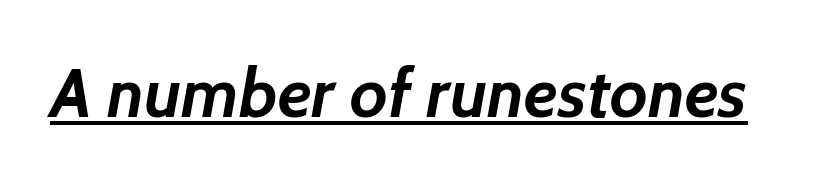
Q: Is the text bold? A: Yes.
Q: Is the typeface a serif or a sans-serif typeface? A: Sans-serif.
Q: Is the text underlined? A: Yes.
Q: Is the spacing between letters normal or unusually wide? A: Normal.
Q: Width (condensed, normal, or wide)? A: Normal.
Q: Stroke contrast? A: Low.
Q: x-height? A: Medium.
Q: Monospaced? A: No.
